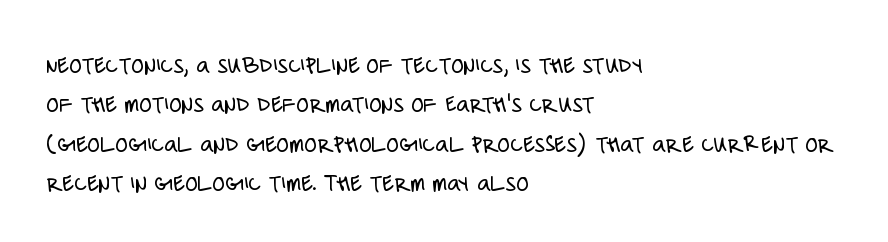
{"italic": "no", "bold": "no", "underline": "no", "align": "left", "line_spacing": "normal", "line_spacing_ratio": 1.51, "letter_spacing": "normal", "letter_spacing_em": 0.0, "glyph_px": 26}
